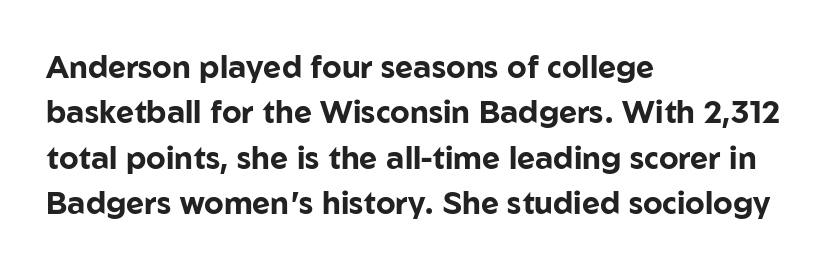
Q: Is the text bold? A: Yes.
Q: Is the text italic (slanted)? A: No, it is upright.
Q: Is the typeface a serif or a sans-serif typeface? A: Sans-serif.
Q: Is the text underlined? A: No.
Q: How is the paragraph aligned? A: Left-aligned.
Q: Is the spacing between letters normal or unusually wide? A: Normal.
Q: Is the spacing between lines tight, normal or loose? A: Normal.
Q: Width (condensed, normal, or wide)? A: Normal.
Q: Stroke contrast? A: Low.
Q: x-height? A: Medium.
Q: Monospaced? A: No.
